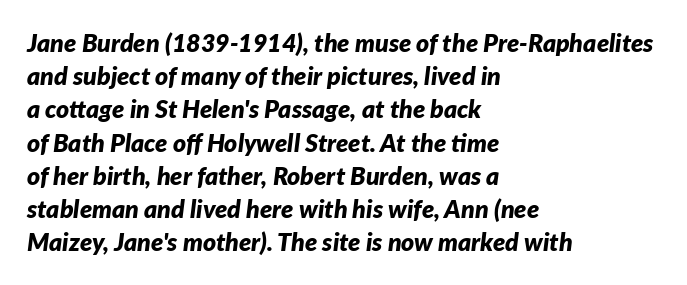
{"italic": "yes", "lean": "right", "slant_degrees": 7, "bold": "yes", "underline": "no", "align": "left", "line_spacing": "normal", "line_spacing_ratio": 1.33, "letter_spacing": "normal", "letter_spacing_em": 0.0, "glyph_px": 25}
